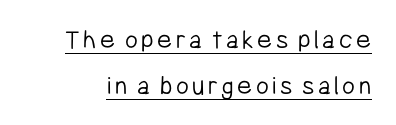
{"serif": "no", "italic": "no", "bold": "no", "weight": "light", "width": "condensed", "stroke_contrast": "low", "x_height": "medium", "monospaced": "no", "underline": "yes", "line_spacing": "normal", "line_spacing_ratio": 1.64, "glyph_px": 28}
